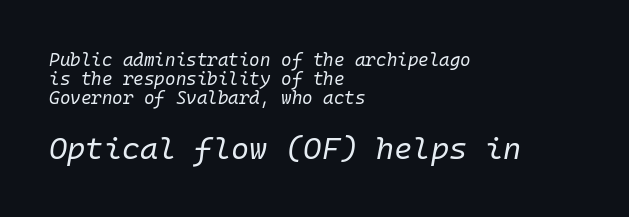
The strokes carry an ordinary text weight at most. Two sizes are in play, and the larger belongs to the second block. Think of a typewriter: that constant character pitch is what you see here. Leftover space on each line is placed entirely after the last word.
